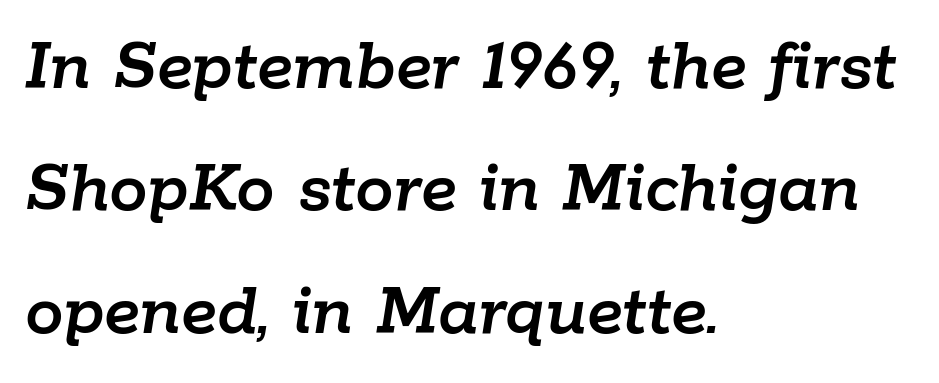
{"italic": "yes", "lean": "right", "slant_degrees": 9, "width": "normal", "stroke_contrast": "low", "x_height": "medium", "monospaced": "no", "underline": "no", "align": "left", "line_spacing": "normal", "line_spacing_ratio": 1.59, "letter_spacing": "normal", "letter_spacing_em": 0.0, "glyph_px": 77}
